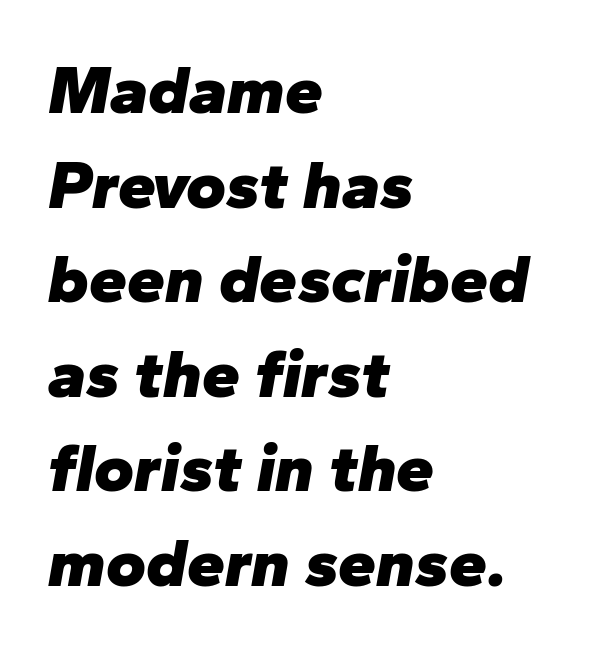
{"italic": "yes", "lean": "right", "slant_degrees": 10, "bold": "yes", "weight": "heavy", "width": "normal", "stroke_contrast": "low", "x_height": "medium", "monospaced": "no", "underline": "no", "align": "left", "line_spacing": "normal", "line_spacing_ratio": 1.39, "letter_spacing": "normal", "letter_spacing_em": 0.0, "glyph_px": 68}
